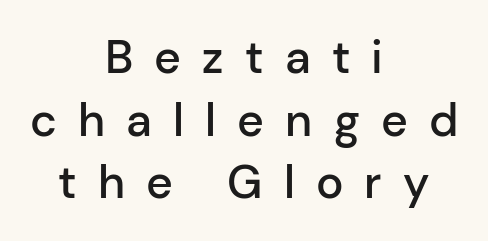
{"serif": "no", "italic": "no", "bold": "semi", "weight": "semibold", "width": "normal", "stroke_contrast": "low", "x_height": "medium", "monospaced": "no", "underline": "no", "align": "center", "line_spacing": "normal", "line_spacing_ratio": 1.36, "letter_spacing": "wide", "letter_spacing_em": 0.46, "glyph_px": 46}
